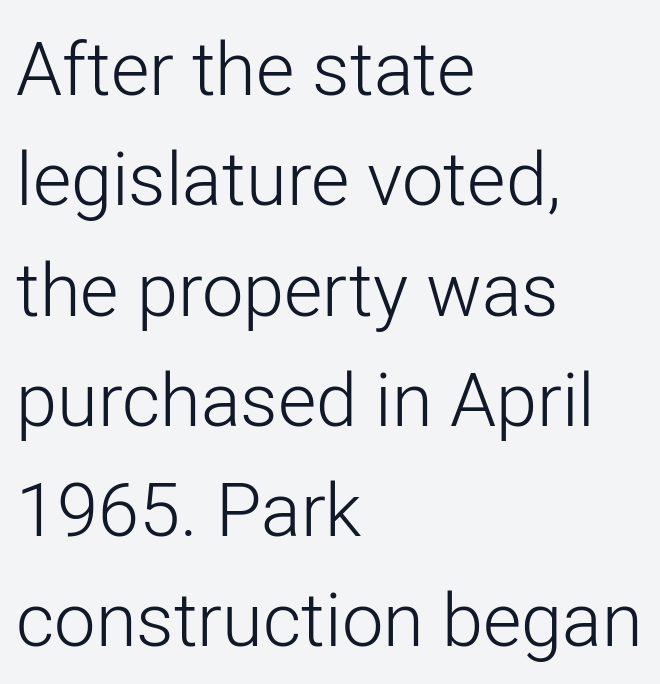
{"serif": "no", "italic": "no", "bold": "no", "weight": "light", "width": "normal", "stroke_contrast": "low", "x_height": "medium", "monospaced": "no", "underline": "no", "align": "left", "line_spacing": "normal", "line_spacing_ratio": 1.49, "letter_spacing": "normal", "letter_spacing_em": 0.0, "glyph_px": 74}
